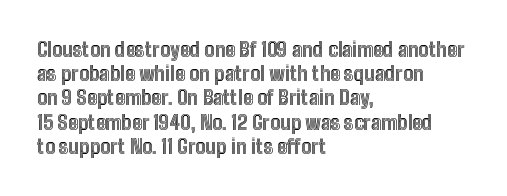
Q: Is the text italic (slanted)? A: No, it is upright.
Q: Is the text underlined? A: No.
Q: How is the paragraph aligned? A: Left-aligned.
Q: Is the spacing between letters normal or unusually wide? A: Normal.
